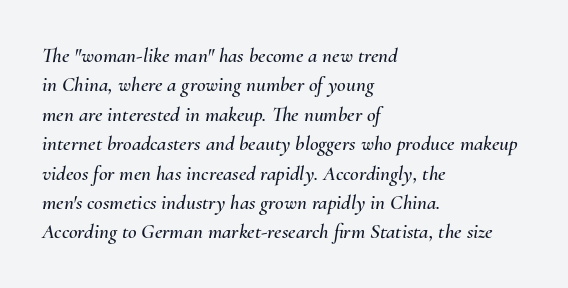
Q: Is the text italic (slanted)? A: Yes, it leans right by about 10 degrees.
Q: Is the text underlined? A: No.
Q: How is the paragraph aligned? A: Left-aligned.
Q: Is the spacing between letters normal or unusually wide? A: Normal.
Q: Is the spacing between lines tight, normal or loose? A: Normal.
